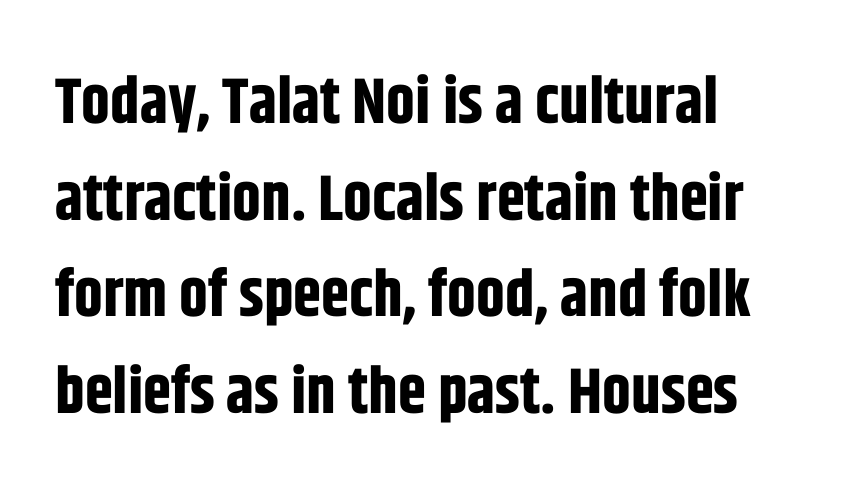
The image shows 64 px bold, condensed sans-serif type, upright; set normal line spacing (1.51x), normal letter spacing, not underlined; low stroke contrast and a large x-height.
